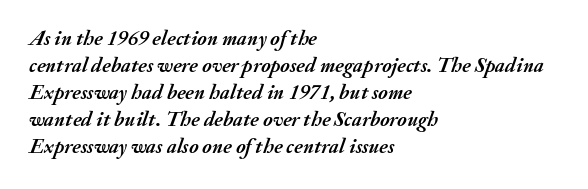
Q: Is the text bold? A: Yes.
Q: Is the text italic (slanted)? A: Yes, it leans right by about 20 degrees.
Q: Is the text underlined? A: No.
Q: How is the paragraph aligned? A: Left-aligned.
Q: Is the spacing between letters normal or unusually wide? A: Normal.
Q: Is the spacing between lines tight, normal or loose? A: Normal.
